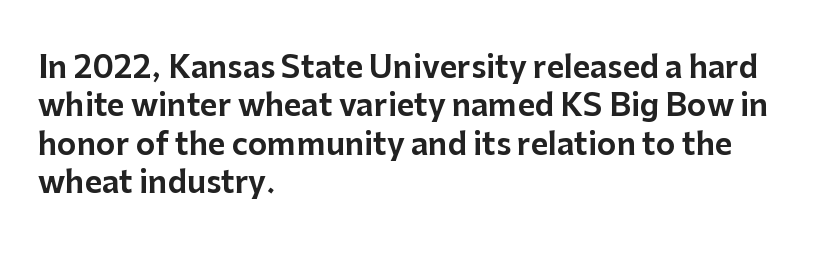
{"serif": "no", "italic": "no", "width": "normal", "stroke_contrast": "low", "x_height": "medium", "monospaced": "no", "underline": "no", "align": "left", "line_spacing": "normal", "line_spacing_ratio": 1.28, "letter_spacing": "normal", "letter_spacing_em": 0.0, "glyph_px": 30}
